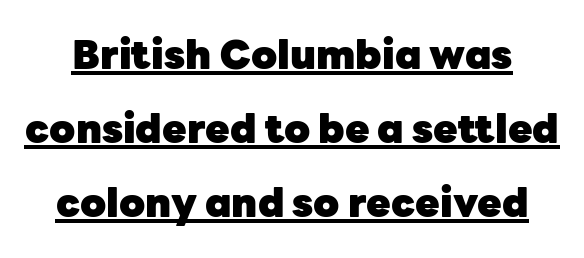
{"serif": "no", "italic": "no", "bold": "yes", "weight": "heavy", "width": "normal", "stroke_contrast": "low", "x_height": "medium", "monospaced": "no", "underline": "yes", "line_spacing_ratio": 1.85, "letter_spacing": "normal", "letter_spacing_em": 0.0, "glyph_px": 40}
